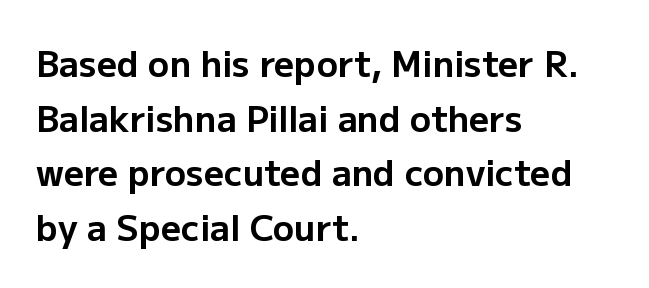
The image shows 35 px bold sans-serif type, upright; set left-aligned, normal line spacing (1.56x), normal letter spacing, not underlined; low stroke contrast and a medium x-height.
